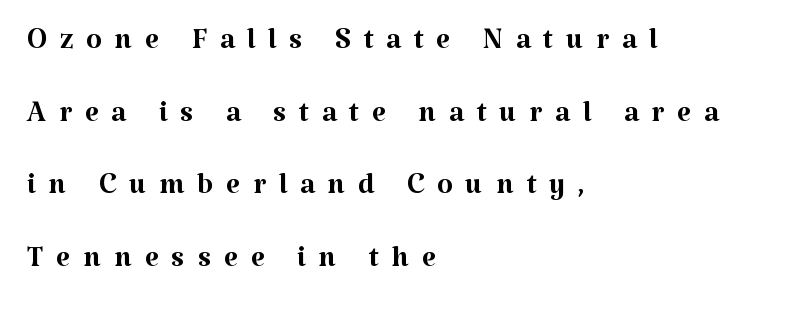
{"serif": "yes", "italic": "no", "bold": "no", "weight": "regular", "width": "normal", "stroke_contrast": "medium", "x_height": "medium", "monospaced": "no", "underline": "no", "align": "left", "line_spacing_ratio": 1.77, "letter_spacing": "wide", "letter_spacing_em": 0.31, "glyph_px": 41}
